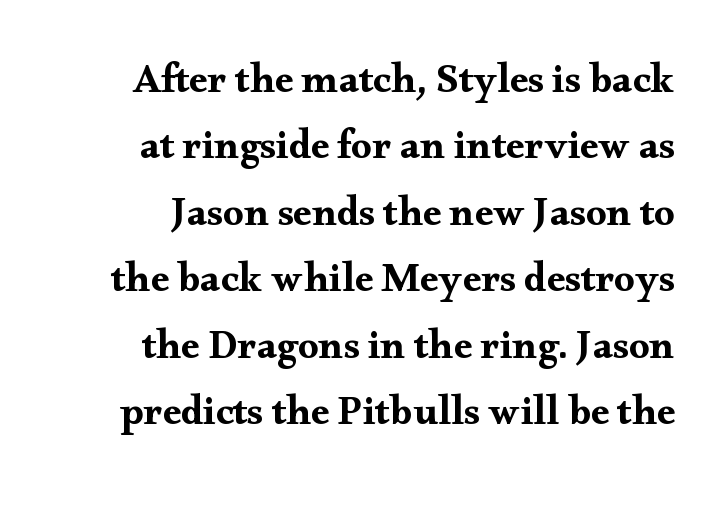
This is serif lettering, the kind often seen in printed books. Here the glyphs are tracked normally, forming tight word shapes. Descenders hang freely into open space. Rendered with straight, roman letterforms. A normal amount of white space separates one row of letters from the next. This sample has the flowing, uneven cadence of proportional lettering.
